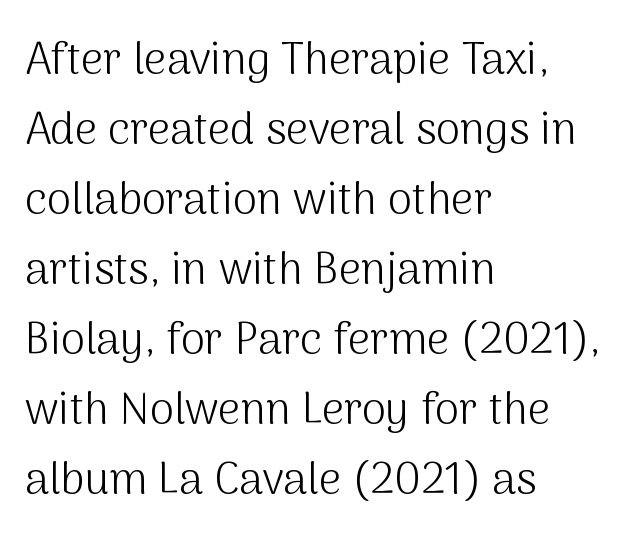
Looks like regular typesetting: each glyph gets only the width it needs. The designer went with a sans here, leaving each stem footless. Compared with typical paragraphs, the rows here are spaced about the same. Glyph-to-glyph distance matches everyday printed text.
